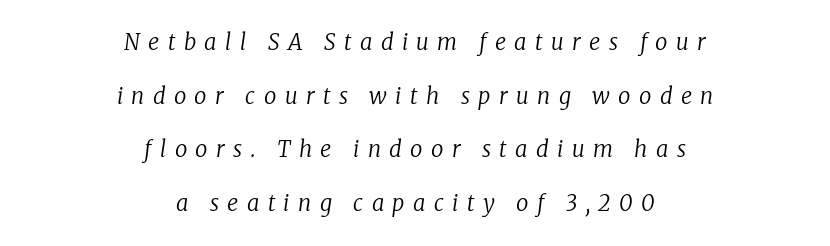
Q: Is the text bold? A: No.
Q: Is the text italic (slanted)? A: Yes, it leans right by about 8 degrees.
Q: Is the text underlined? A: No.
Q: How is the paragraph aligned? A: Centered.
Q: Is the spacing between letters normal or unusually wide? A: Unusually wide.
Q: Is the spacing between lines tight, normal or loose? A: Loose.
